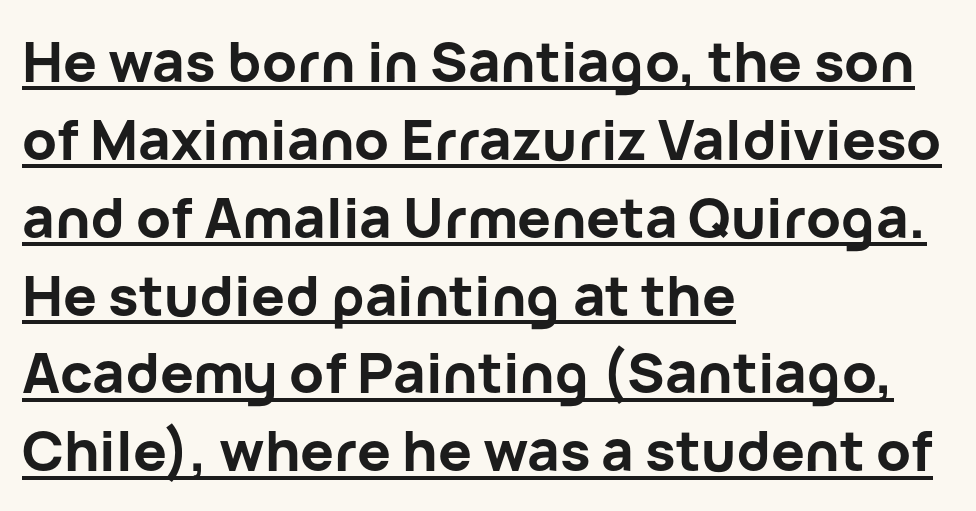
The image shows 56 px bold sans-serif type, upright; set left-aligned, normal line spacing (1.39x), normal letter spacing, underlined; low stroke contrast and a medium x-height.
